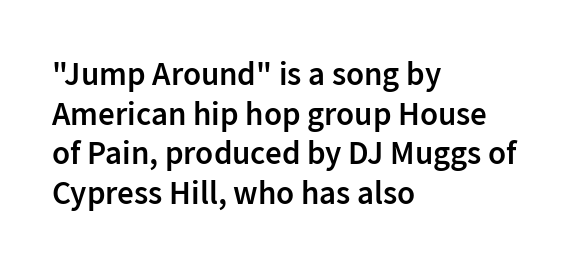
The image shows 33 px semibold sans-serif type, upright; set left-aligned, line spacing 1.2x, normal letter spacing, not underlined; low stroke contrast and a medium x-height.
